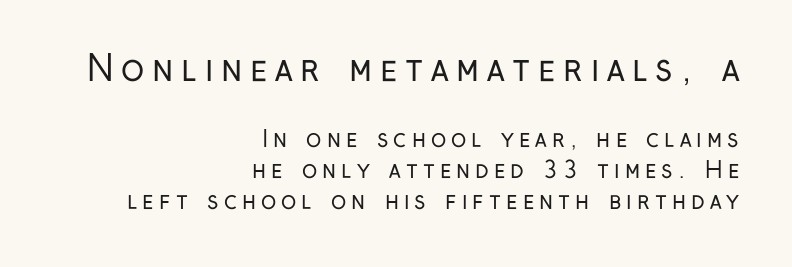
{"serif": "no", "italic": "no", "bold": "no", "weight": "regular", "width": "condensed", "stroke_contrast": "low", "x_height": "medium", "monospaced": "no", "underline": "no", "align": "right", "line_spacing": "normal", "line_spacing_ratio": 1.34, "letter_spacing": "wide", "letter_spacing_em": 0.22, "larger_block": "first", "size_ratio": 1.52, "glyph_px": 35}
